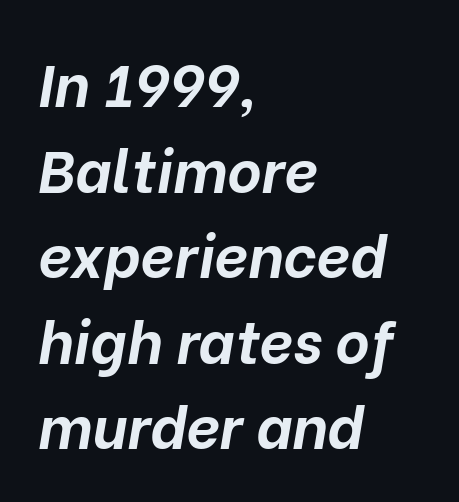
{"italic": "yes", "lean": "right", "slant_degrees": 10, "bold": "yes", "weight": "bold", "width": "normal", "stroke_contrast": "low", "x_height": "medium", "monospaced": "no", "underline": "no", "align": "left", "line_spacing": "normal", "line_spacing_ratio": 1.45, "letter_spacing": "normal", "letter_spacing_em": 0.0, "glyph_px": 59}
